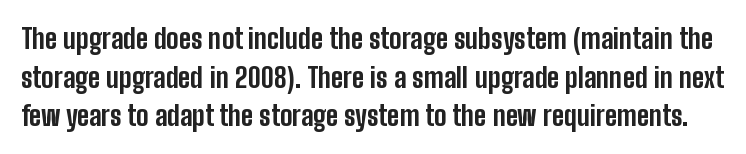
Q: Is the text bold? A: Yes.
Q: Is the text italic (slanted)? A: No, it is upright.
Q: Is the typeface a serif or a sans-serif typeface? A: Sans-serif.
Q: Is the text underlined? A: No.
Q: Is the spacing between letters normal or unusually wide? A: Normal.
Q: Is the spacing between lines tight, normal or loose? A: Normal.
Q: Width (condensed, normal, or wide)? A: Condensed.
Q: Stroke contrast? A: Low.
Q: x-height? A: Medium.
Q: Monospaced? A: No.
